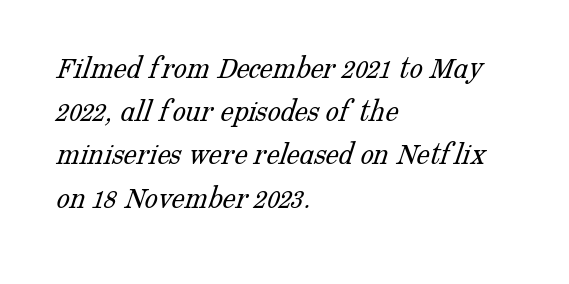
The image shows 33 px light serif type; set left-aligned, normal line spacing (1.31x), normal letter spacing, not underlined; low stroke contrast and a medium x-height.
